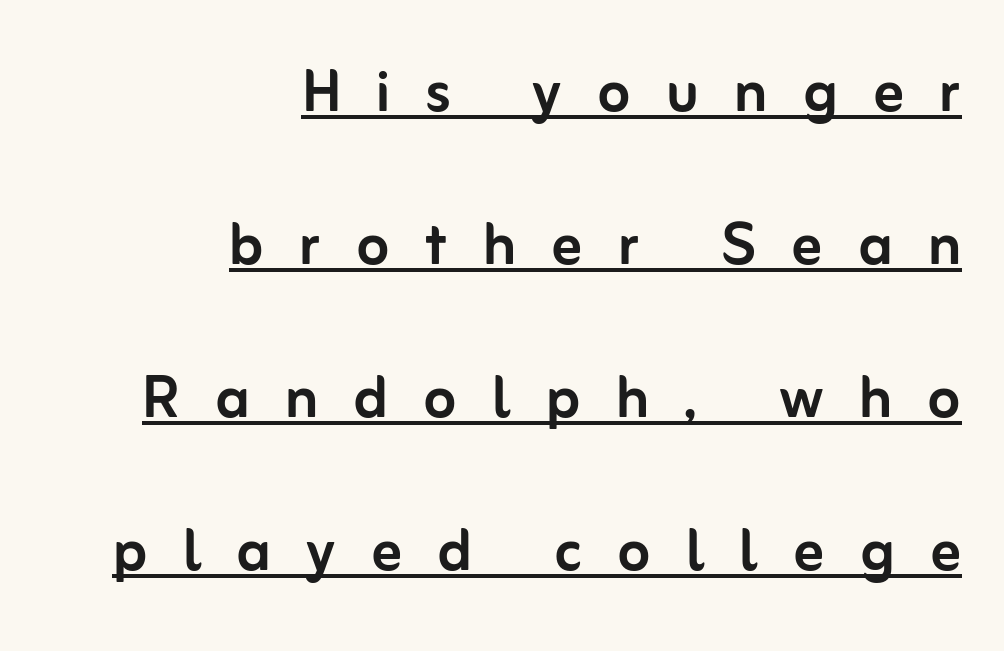
Italic: no, the glyphs are upright roman. The letters are spread apart with noticeably loose tracking. A typesetter would call this proportional, since set widths differ per character. The space between consecutive lines is lavish. Grotesque or geometric, the face here clearly has no serifs. Underlined type.
